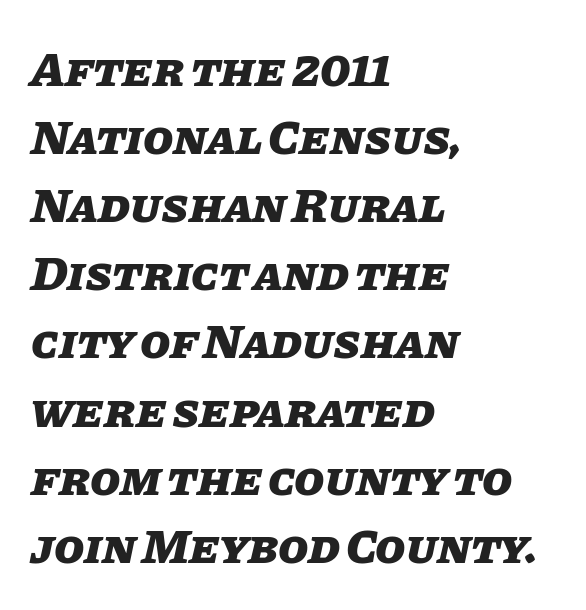
Q: Is the text bold? A: Yes.
Q: Is the text italic (slanted)? A: Yes, it leans right by about 11 degrees.
Q: Is the text underlined? A: No.
Q: How is the paragraph aligned? A: Left-aligned.
Q: Is the spacing between letters normal or unusually wide? A: Normal.
Q: Is the spacing between lines tight, normal or loose? A: Normal.
Q: Width (condensed, normal, or wide)? A: Normal.
Q: Stroke contrast? A: Low.
Q: x-height? A: Large.
Q: Monospaced? A: No.
